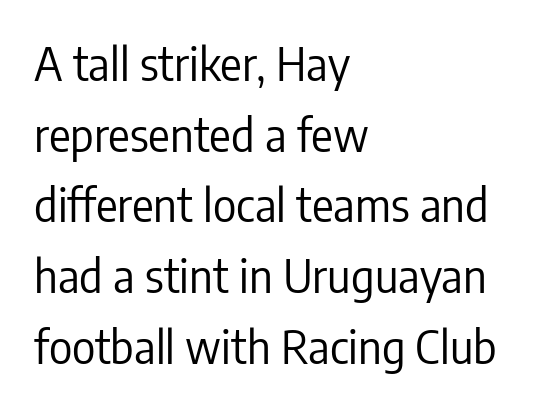
{"serif": "no", "italic": "no", "bold": "no", "weight": "regular", "width": "condensed", "stroke_contrast": "low", "x_height": "medium", "monospaced": "no", "underline": "no", "align": "left", "line_spacing": "normal", "line_spacing_ratio": 1.57, "letter_spacing": "normal", "letter_spacing_em": 0.0, "glyph_px": 45}
